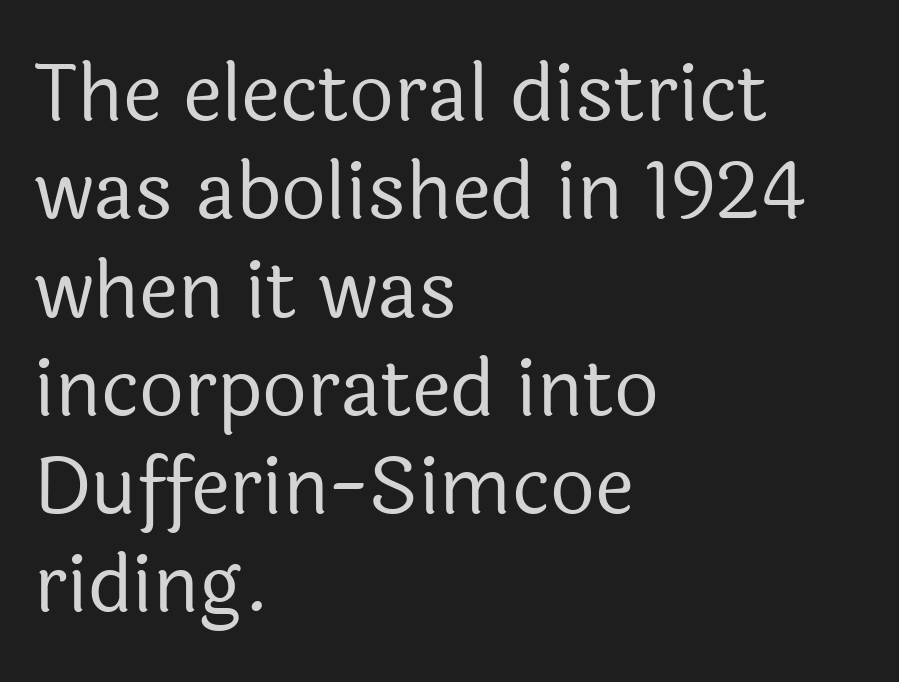
The image shows 78 px regular-weight sans-serif type, upright; set left-aligned, normal line spacing (1.26x), normal letter spacing, not underlined; a medium x-height.
